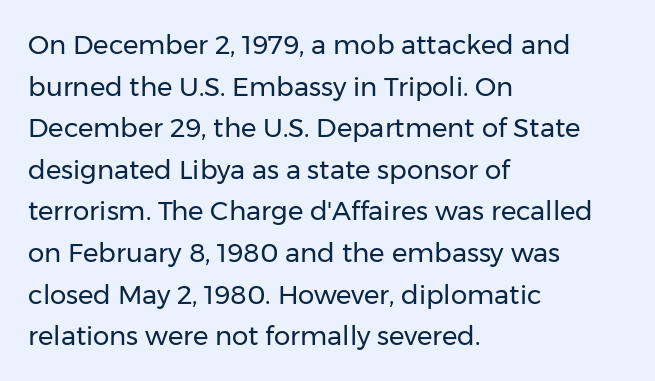
Rule under the text: the space is simply empty. One-word summary of the alignment: left. Stroke thickness stays within the range of a standard reading face or lighter. Rows of type keep a routine distance in the vertical direction. Ascenders rise straight up at ninety degrees. The tracking reads as untouched default to a designer's eye.
